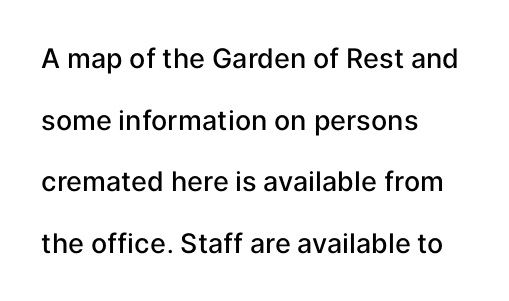
Line starts are locked; line ends wander. Standard letterfit; no display-style spreading of the glyphs. The leading is generous, giving the passage an open texture. Every stem runs plumb, perpendicular to the baseline. Each glyph is drawn with semibold strokes, heavier than normal yet not fully bold. Has an underline been added? It has not.
